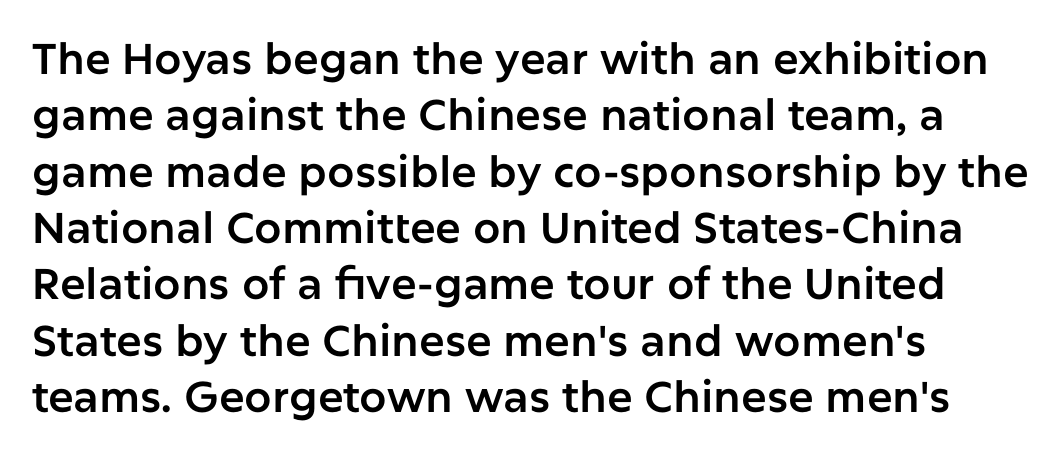
The lettering holds an erect, upright posture throughout. Does the type have serifs? No, each stem ends abruptly. Note the varied advance widths — an 'i' is clearly narrower than an 'm'. Normally led — the rows are evenly, conventionally spaced.
